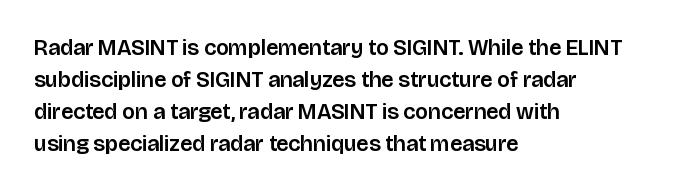
{"italic": "no", "underline": "no", "align": "left", "line_spacing": "normal", "line_spacing_ratio": 1.46, "letter_spacing": "normal", "letter_spacing_em": 0.0, "glyph_px": 22}
